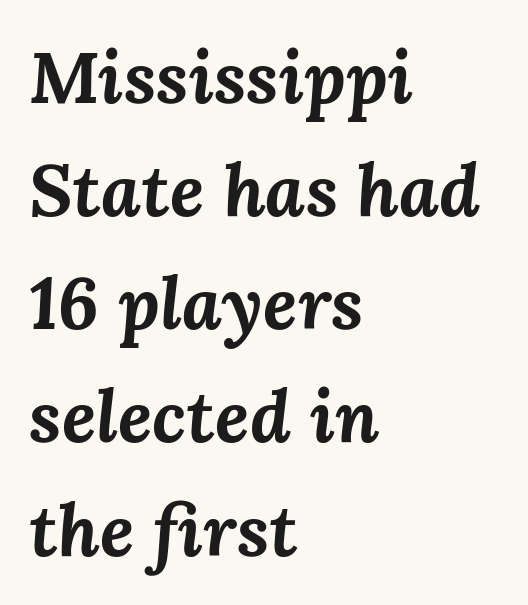
{"italic": "yes", "lean": "right", "slant_degrees": 3, "bold": "yes", "weight": "bold", "width": "normal", "stroke_contrast": "medium", "x_height": "medium", "monospaced": "no", "underline": "no", "align": "left", "line_spacing": "normal", "line_spacing_ratio": 1.55, "letter_spacing": "normal", "letter_spacing_em": 0.0, "glyph_px": 73}
